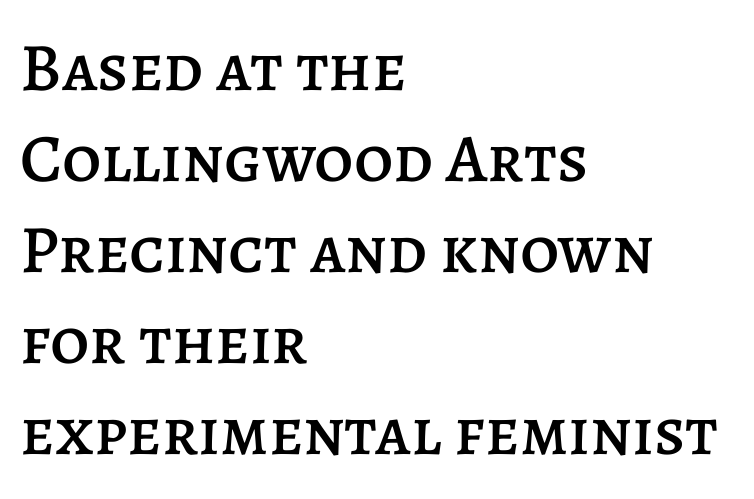
Left-aligned paragraph, ragged on the right. Does the lettering tilt? It doesn't — this is upright. Looks like regular typesetting: each glyph gets only the width it needs. Inter-character spacing is left at the font's built-in metrics. Baseline-to-baseline distance is the conventional proportion of letter height. A clean baseline with only descenders dipping below it.
